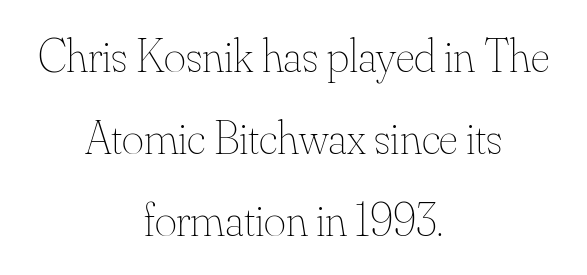
Is the letter spacing exaggerated? No — it looks like the ordinary default. Designer's note — italics off, roman on. Has an underline been added? It has not. Varying glyph widths throughout — classic text-font behaviour. These glyphs show unthickened strokes, regular width or finer.
